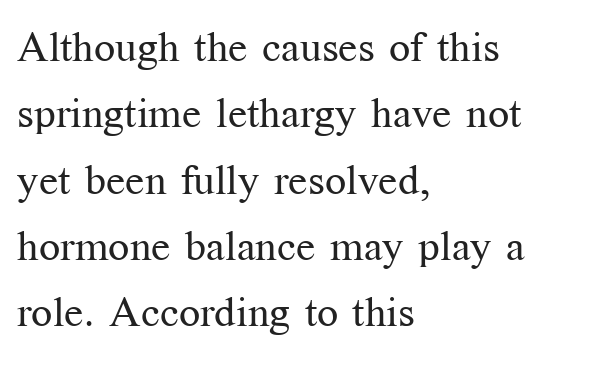
Q: Is the text bold? A: No.
Q: Is the text italic (slanted)? A: No, it is upright.
Q: Is the typeface a serif or a sans-serif typeface? A: Serif.
Q: Is the text underlined? A: No.
Q: How is the paragraph aligned? A: Left-aligned.
Q: Is the spacing between letters normal or unusually wide? A: Normal.
Q: Is the spacing between lines tight, normal or loose? A: Normal.
Q: Width (condensed, normal, or wide)? A: Normal.
Q: Stroke contrast? A: Medium.
Q: x-height? A: Medium.
Q: Monospaced? A: No.
